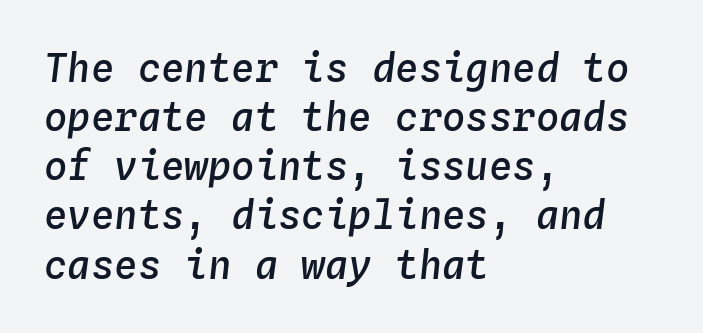
The image shows 39 px semibold type, italic (leaning right), monospaced; set left-aligned, normal line spacing (1.26x), normal letter spacing, not underlined; low stroke contrast and a medium x-height.
